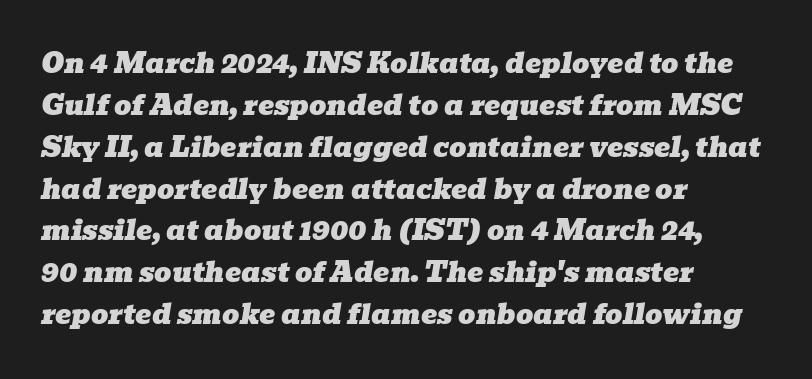
The image shows 27 px text type, italic (leaning right); set left-aligned, normal line spacing (1.55x), normal letter spacing, not underlined.
